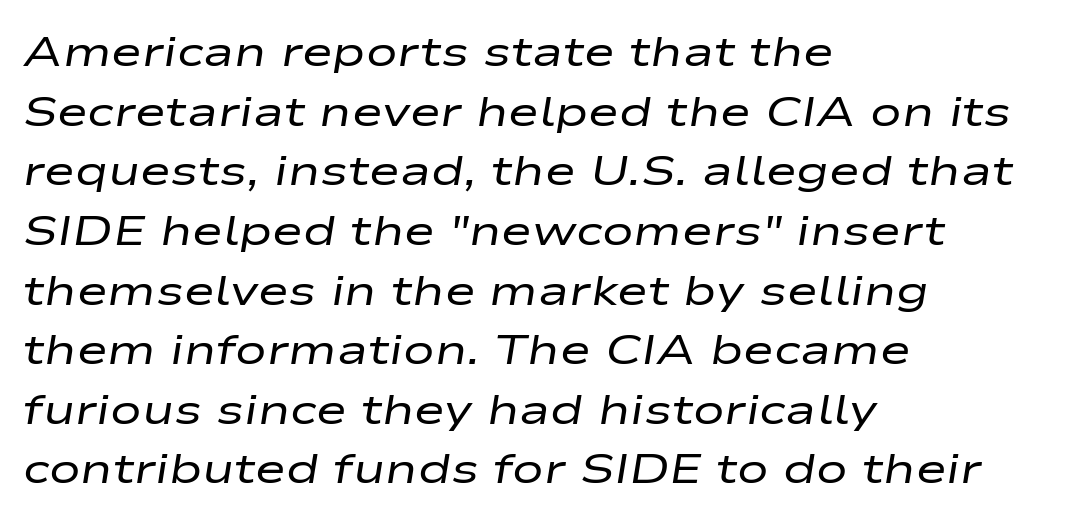
{"italic": "yes", "lean": "right", "slant_degrees": 9, "bold": "no", "weight": "regular", "width": "wide", "stroke_contrast": "low", "x_height": "medium", "monospaced": "no", "underline": "no", "align": "left", "line_spacing": "normal", "line_spacing_ratio": 1.42, "letter_spacing": "normal", "letter_spacing_em": 0.0, "glyph_px": 42}
